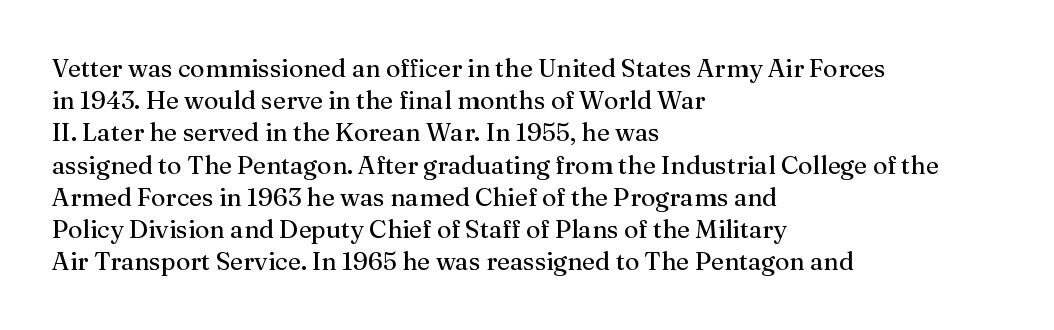
{"italic": "no", "bold": "no", "underline": "no", "align": "left", "line_spacing": "normal", "line_spacing_ratio": 1.29, "letter_spacing": "normal", "letter_spacing_em": 0.0, "glyph_px": 25}
